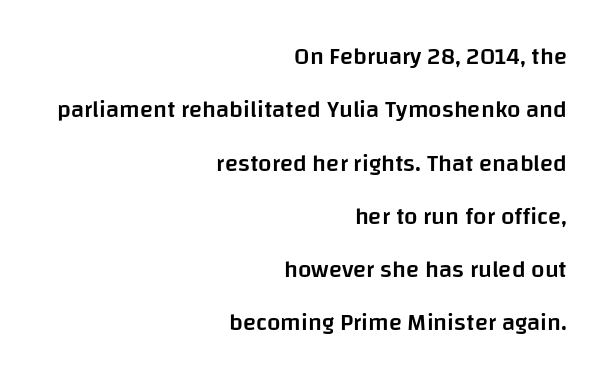
{"italic": "no", "bold": "semi", "underline": "no", "align": "right", "line_spacing": "loose", "line_spacing_ratio": 2.22, "letter_spacing": "normal", "letter_spacing_em": 0.0, "glyph_px": 24}
